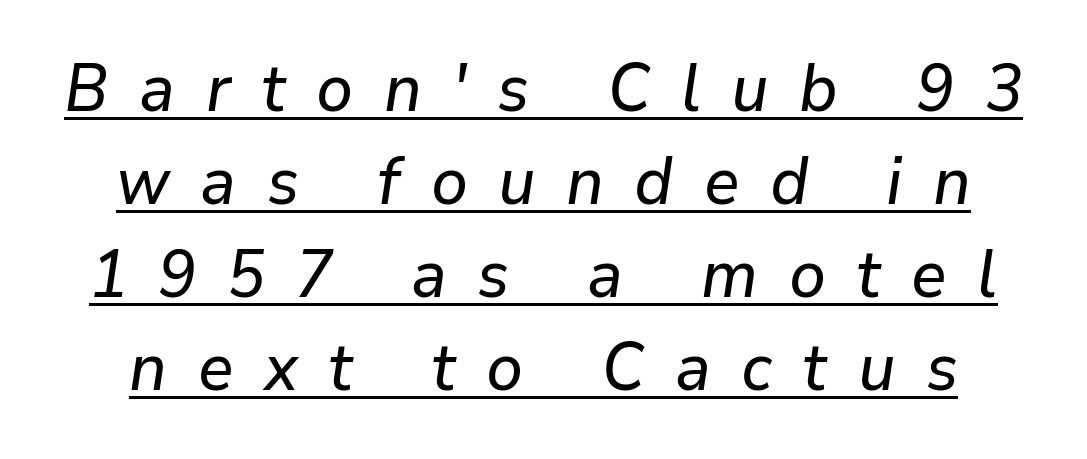
The leading is moderate, giving the passage an even texture. Like a heading marked for emphasis, these lines bear an underscore. Short note: letters widely spaced. This sample has the flowing, uneven cadence of proportional lettering.
